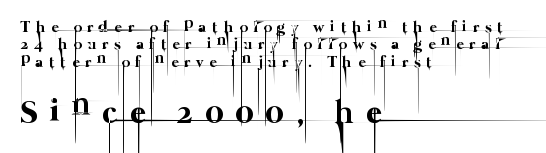
The letters are spread apart with noticeably loose tracking. Varying glyph widths throughout — classic text-font behaviour. If you measured baseline to baseline, you'd find a short distance. Stem width sits at or under what a default text font uses.
